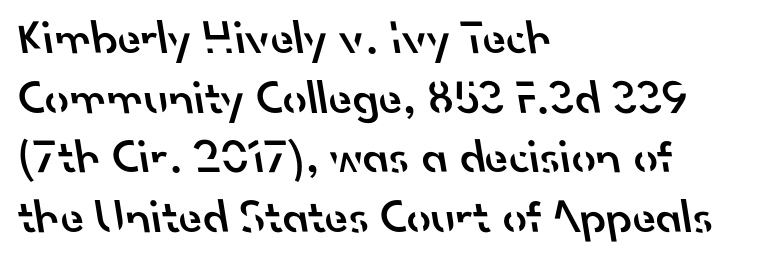
The image shows 48 px semibold sans-serif type; set left-aligned, line spacing 1.24x, normal letter spacing, not underlined; low stroke contrast and a small x-height.
